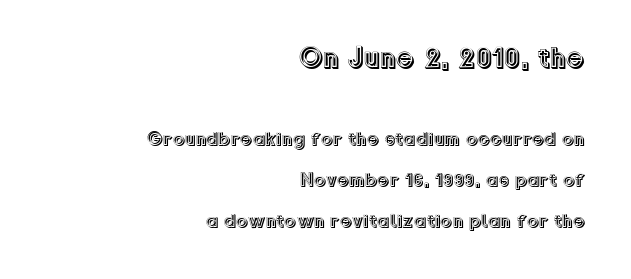
{"italic": "no", "width": "normal", "x_height": "medium", "monospaced": "no", "underline": "no", "align": "right", "line_spacing": "loose", "line_spacing_ratio": 2.14, "letter_spacing": "normal", "letter_spacing_em": 0.0, "larger_block": "first", "size_ratio": 1.53, "glyph_px": 29}
